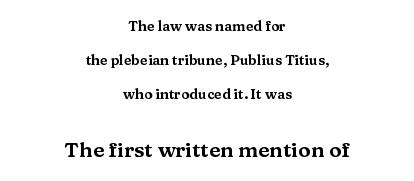
The image shows 21 px text type, upright; set centered, loose line spacing (2.44x), normal letter spacing, not underlined; the second (bottom) block is 1.5x larger.
